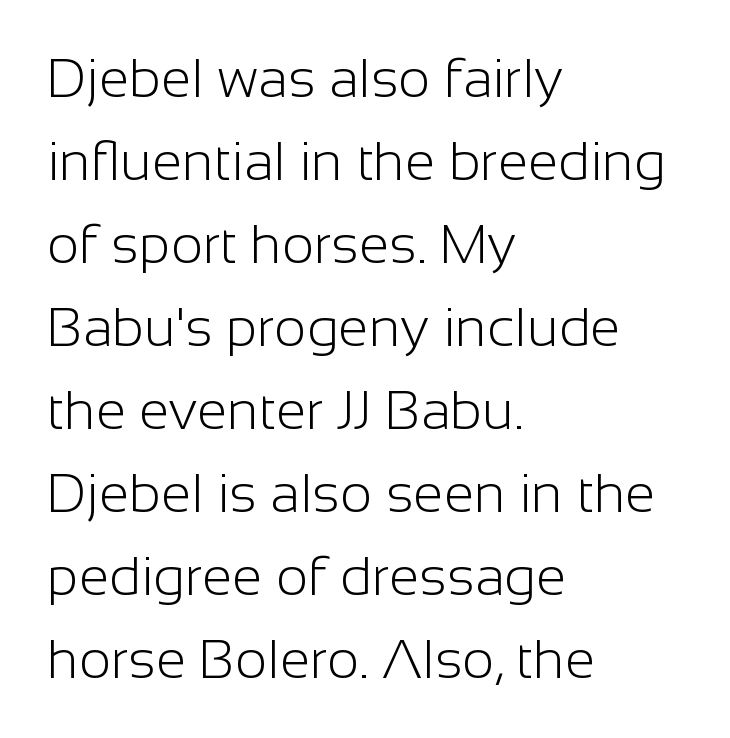
The image shows 55 px light sans-serif type, upright; set left-aligned, normal line spacing (1.51x), normal letter spacing, not underlined; low stroke contrast and a medium x-height.
